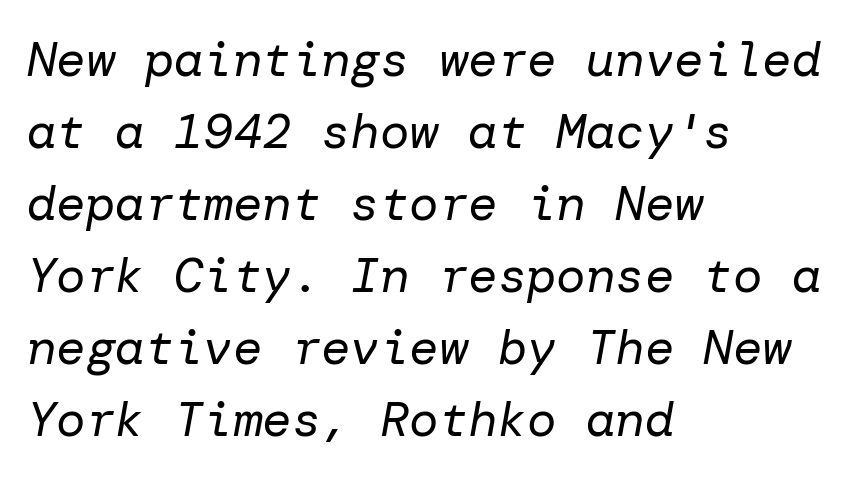
This sample keeps an unexceptional amount of space between lines. Observe the lean: these are italic letterforms. Stems here are at most as thick as an everyday book face. A classic flush-left, rag-right setting is used for this passage. Underline: absent.
